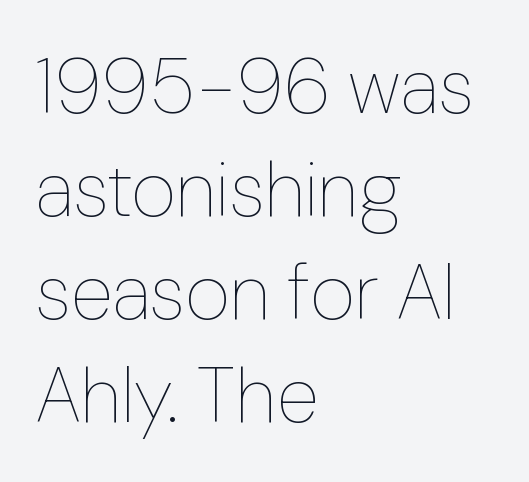
Heaviness? Minimal to ordinary, like unemphasized prose. Honestly, there is no underline to notice here at all. A typesetter would mark this as roman, not italic. Here the glyphs are tracked normally, forming tight word shapes.
